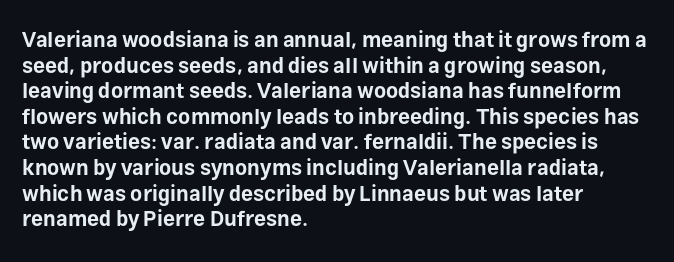
Q: Is the text bold? A: Yes.
Q: Is the text italic (slanted)? A: No, it is upright.
Q: Is the text underlined? A: No.
Q: How is the paragraph aligned? A: Left-aligned.
Q: Is the spacing between letters normal or unusually wide? A: Normal.
